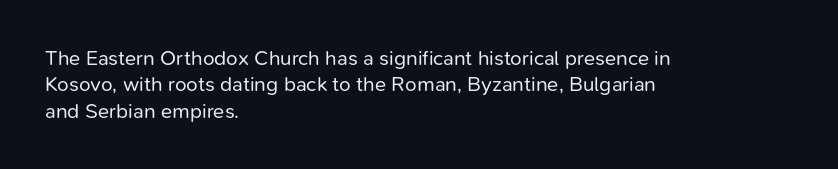
{"italic": "no", "bold": "no", "underline": "no", "align": "left", "line_spacing": "normal", "line_spacing_ratio": 1.26, "letter_spacing": "normal", "letter_spacing_em": 0.0, "glyph_px": 21}
